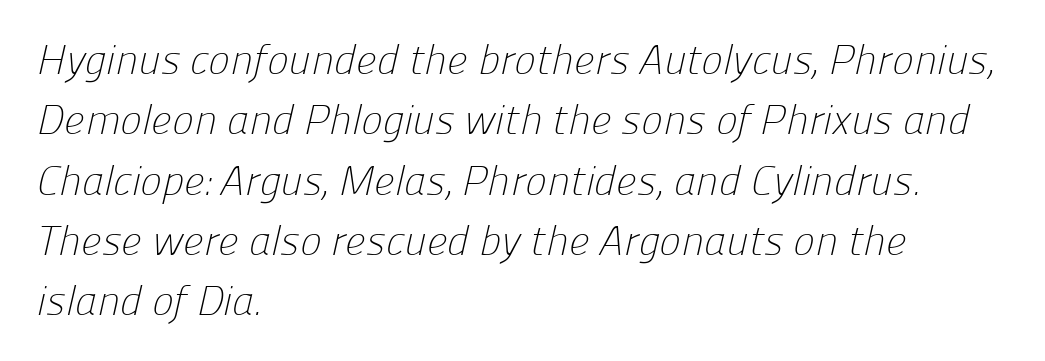
Horizontal bands of white between lines are of average thickness. This sample has the flowing, uneven cadence of proportional lettering. Short note: letters normally spaced. The designer went with a sans here, leaving each stem footless. Weight: regular or lighter. Descender tails drop into unmarked territory.
